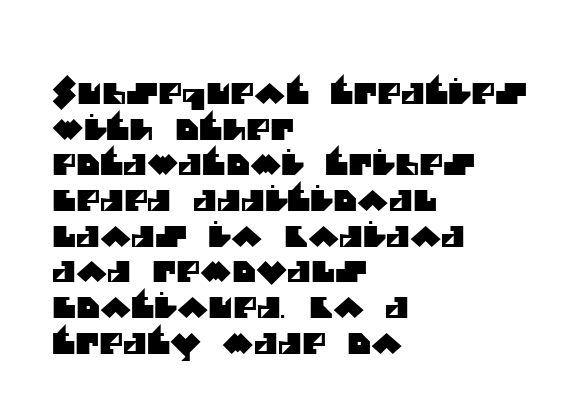
{"serif": "no", "width": "normal", "stroke_contrast": "medium", "x_height": "large", "monospaced": "no", "underline": "no", "align": "left", "line_spacing_ratio": 1.23, "letter_spacing": "normal", "letter_spacing_em": 0.0, "glyph_px": 29}
